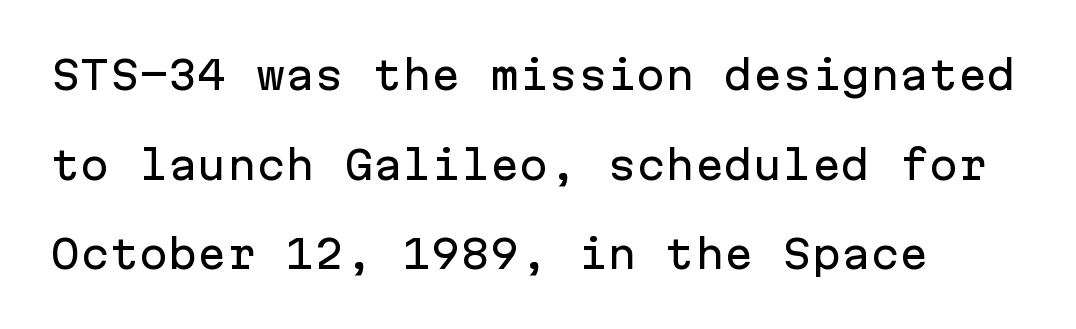
The gap between lines stays unmarked. Does extra space separate the letters? No, they use regular spacing. You can tell it's not italic because the verticals are truly vertical. The text was rendered using a sans face with plain stroke endings.
